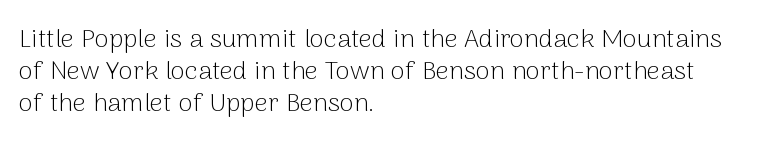
Q: Is the text bold? A: No.
Q: Is the text italic (slanted)? A: No, it is upright.
Q: Is the text underlined? A: No.
Q: How is the paragraph aligned? A: Left-aligned.
Q: Is the spacing between letters normal or unusually wide? A: Normal.
